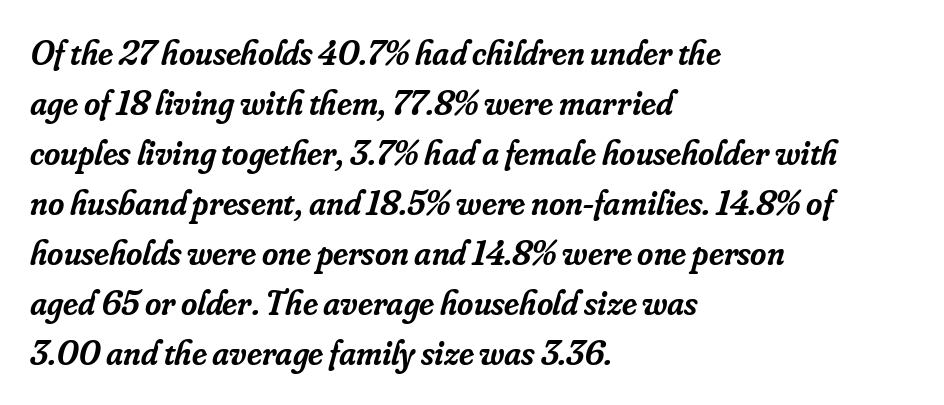
Q: Is the text bold? A: Semi-bold.
Q: Is the text italic (slanted)? A: Yes, it leans right by about 16 degrees.
Q: Is the typeface a serif or a sans-serif typeface? A: Serif.
Q: Is the text underlined? A: No.
Q: How is the paragraph aligned? A: Left-aligned.
Q: Is the spacing between letters normal or unusually wide? A: Normal.
Q: Is the spacing between lines tight, normal or loose? A: Normal.
Q: Width (condensed, normal, or wide)? A: Normal.
Q: Stroke contrast? A: Low.
Q: x-height? A: Small.
Q: Monospaced? A: No.
